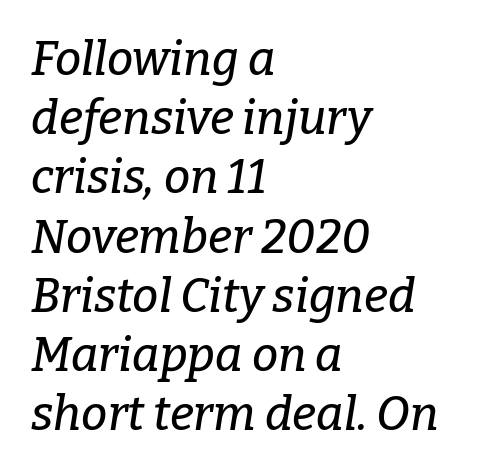
{"serif": "yes", "italic": "yes", "lean": "right", "slant_degrees": 9, "width": "normal", "stroke_contrast": "low", "x_height": "medium", "monospaced": "no", "underline": "no", "align": "left", "line_spacing": "normal", "line_spacing_ratio": 1.26, "letter_spacing": "normal", "letter_spacing_em": 0.0, "glyph_px": 47}
